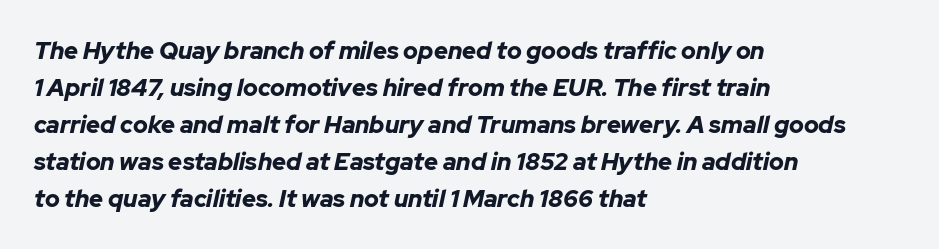
{"italic": "yes", "lean": "right", "slant_degrees": 12, "bold": "yes", "underline": "no", "align": "left", "line_spacing": "normal", "line_spacing_ratio": 1.54, "letter_spacing": "normal", "letter_spacing_em": 0.0, "glyph_px": 24}
